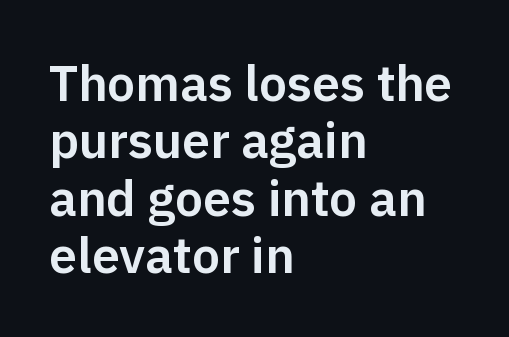
The image shows 50 px sans-serif type, upright; set left-aligned, tight line spacing (1.15x), normal letter spacing, not underlined; low stroke contrast and a medium x-height.
